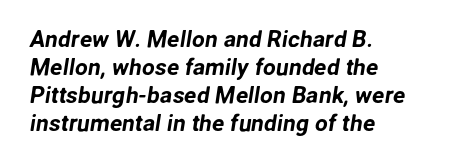
Q: Is the text underlined? A: No.
Q: How is the paragraph aligned? A: Left-aligned.
Q: Is the spacing between letters normal or unusually wide? A: Normal.
